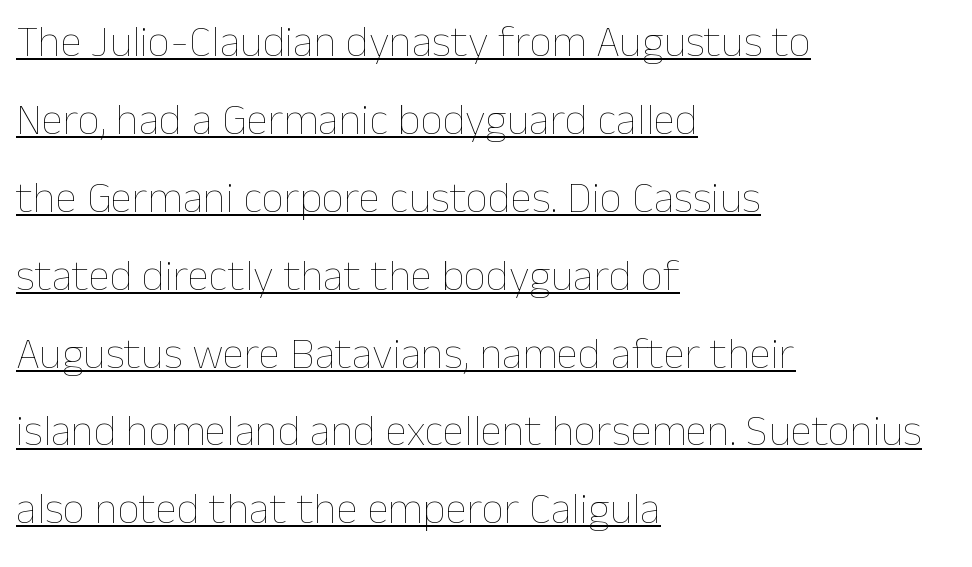
The rendering uses natural spacing where letterforms have individual widths. Quick note: not italic, upright. The lettering is marked with a stroke running underneath it. The font sits on the lighter half of the weight spectrum, regular included.
